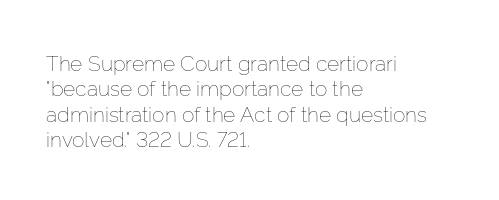
{"italic": "no", "bold": "no", "underline": "no", "align": "left", "line_spacing_ratio": 1.21, "letter_spacing": "normal", "letter_spacing_em": 0.0, "glyph_px": 21}
